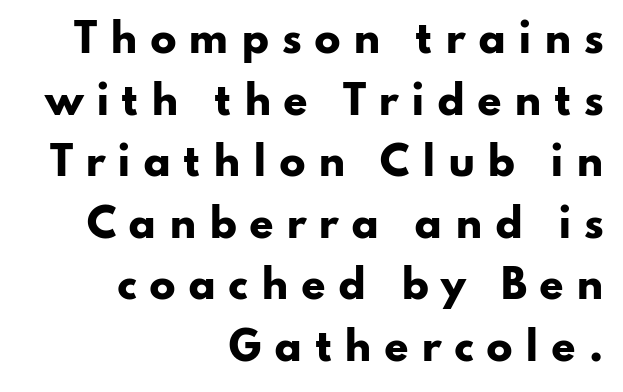
Q: Is the text bold? A: Yes.
Q: Is the text italic (slanted)? A: No, it is upright.
Q: Is the typeface a serif or a sans-serif typeface? A: Sans-serif.
Q: Is the text underlined? A: No.
Q: How is the paragraph aligned? A: Right-aligned.
Q: Is the spacing between letters normal or unusually wide? A: Unusually wide.
Q: Is the spacing between lines tight, normal or loose? A: Normal.
Q: Width (condensed, normal, or wide)? A: Wide.
Q: Stroke contrast? A: Low.
Q: x-height? A: Small.
Q: Monospaced? A: No.
